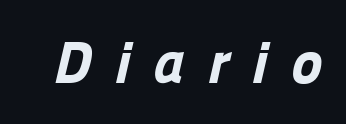
The passage shown is typed in a proportional face where columns would drift. Each word looks stretched out because of the extra space between its letters. Clear beneath every line of the passage. Weight check: bold — yes, fully. In terms of letterform style, serifs are entirely absent.
